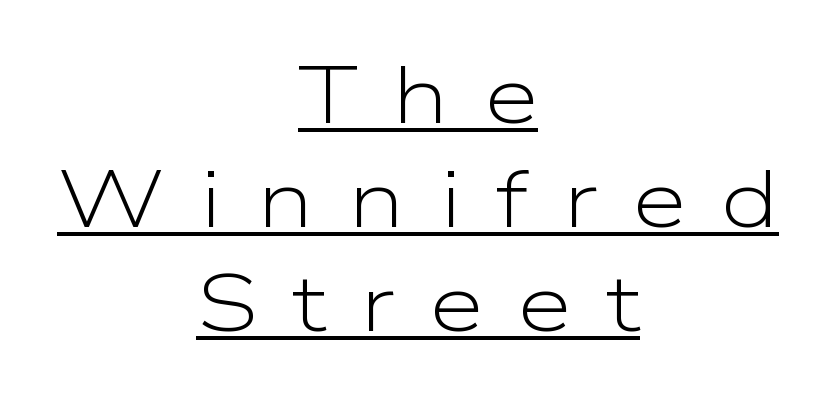
{"serif": "no", "italic": "no", "bold": "no", "weight": "light", "width": "wide", "stroke_contrast": "low", "x_height": "medium", "monospaced": "no", "underline": "yes", "align": "center", "line_spacing": "normal", "line_spacing_ratio": 1.3, "letter_spacing": "wide", "letter_spacing_em": 0.43, "glyph_px": 80}
